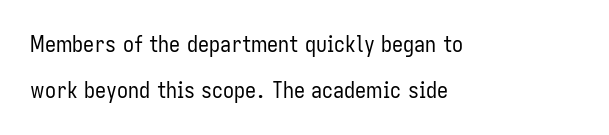
{"italic": "no", "bold": "no", "underline": "no", "align": "left", "line_spacing": "loose", "line_spacing_ratio": 2.08, "letter_spacing": "normal", "letter_spacing_em": 0.0, "glyph_px": 22}
